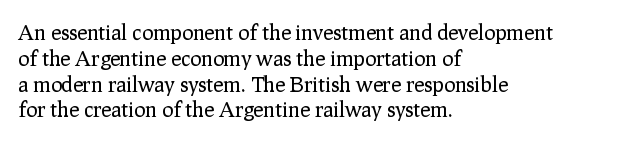
Visually the block forms a straight wall on the left and a jagged coastline on the right. This sample uses plain, unmodified letter spacing. The face looks like a standard text weight, possibly lighter. Check under the words: just untouched page. Does the lettering tilt? It doesn't — this is upright.
